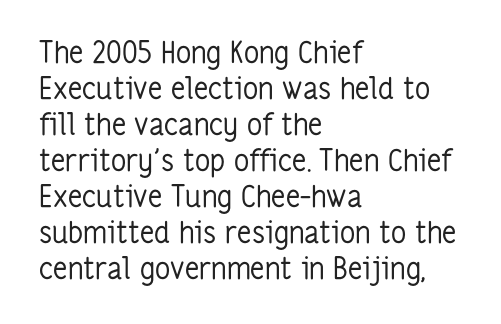
{"serif": "no", "italic": "no", "bold": "no", "weight": "regular", "width": "condensed", "stroke_contrast": "low", "x_height": "medium", "monospaced": "no", "underline": "no", "align": "left", "line_spacing_ratio": 1.2, "letter_spacing": "normal", "letter_spacing_em": 0.0, "glyph_px": 30}
